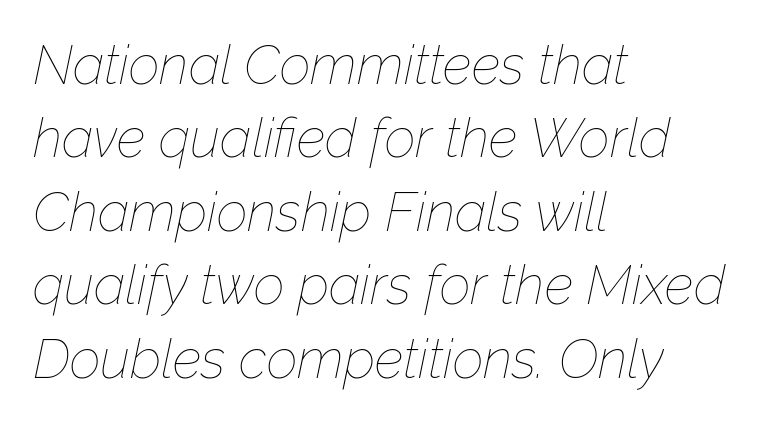
{"italic": "yes", "lean": "right", "slant_degrees": 12, "bold": "no", "weight": "thin", "width": "normal", "stroke_contrast": "low", "x_height": "medium", "monospaced": "no", "underline": "no", "align": "left", "line_spacing": "normal", "line_spacing_ratio": 1.36, "letter_spacing": "normal", "letter_spacing_em": 0.0, "glyph_px": 54}
